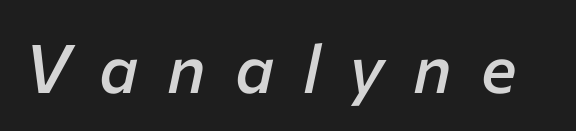
The image shows 67 px semibold type, italic (leaning right); set unusually wide letter spacing (+0.43 em), not underlined; low stroke contrast and a medium x-height.
